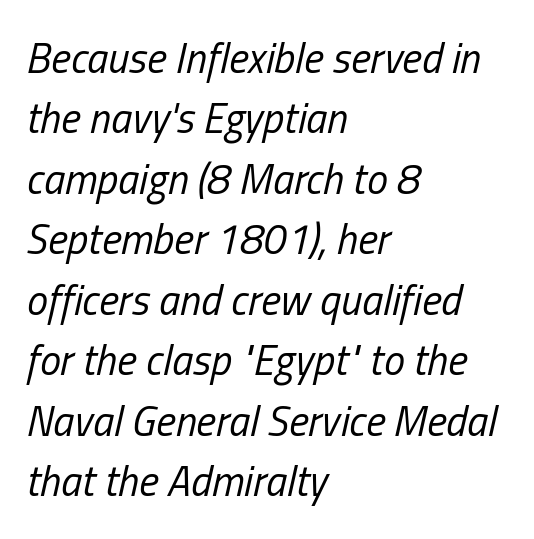
{"italic": "yes", "lean": "right", "slant_degrees": 13, "bold": "no", "weight": "regular", "width": "condensed", "stroke_contrast": "low", "x_height": "medium", "monospaced": "no", "underline": "no", "align": "left", "line_spacing": "normal", "line_spacing_ratio": 1.44, "letter_spacing": "normal", "letter_spacing_em": 0.0, "glyph_px": 42}
